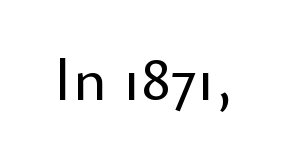
Spacing verdict: proportional, widths tailored to each character. You can tell from the bare stems that sans-serif type was used. Between one letter and the next there's only the usual sliver of space. The lettering stays uniformly vertical, giving the passage a roman look. The words here are not underlined.
